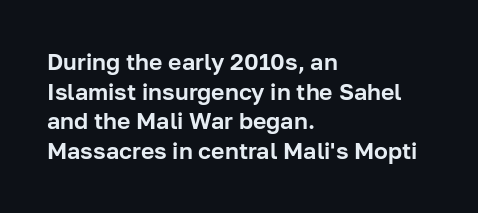
The image shows 23 px text type, upright; set left-aligned, normal line spacing (1.29x), normal letter spacing, not underlined.
